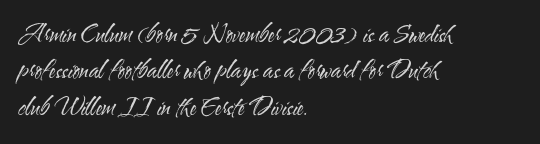
{"bold": "no", "underline": "no", "align": "left", "line_spacing": "normal", "line_spacing_ratio": 1.52, "letter_spacing": "normal", "letter_spacing_em": 0.0, "glyph_px": 24}
